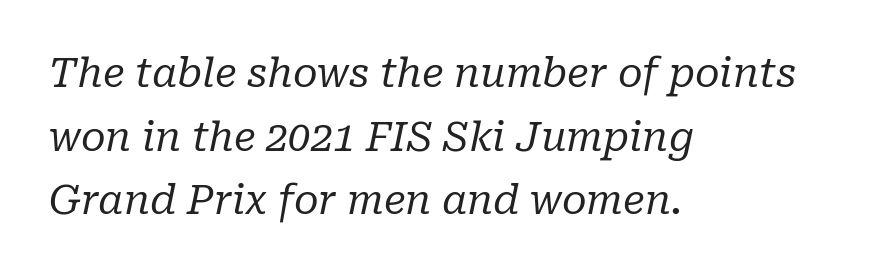
Compared with typical body copy, the letter spacing here is the same. The font sits on the lighter half of the weight spectrum, regular included. Each letter keeps its own natural width here, so spacing adapts to shape. The paragraph shown leans on its left margin. The passage shown leans; its letterforms are oblique. Descender tails drop into unmarked territory.
